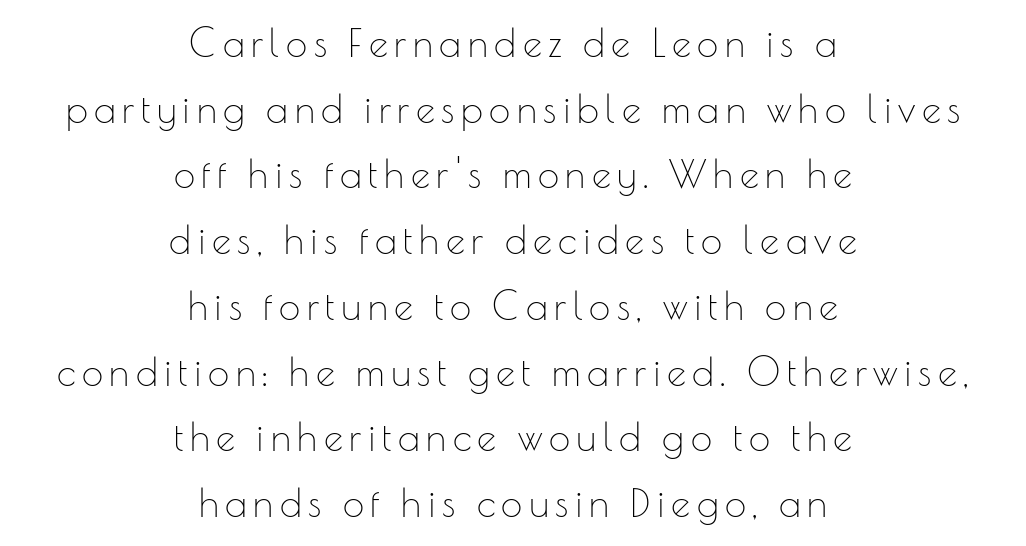
Stems and bowls with no extra thickness — not bold. The rendering positions every line midway between the sides. The face used here is proportionally spaced, like ordinary book or web type. The strip under each line holds only bare page. Posture: vertical.
